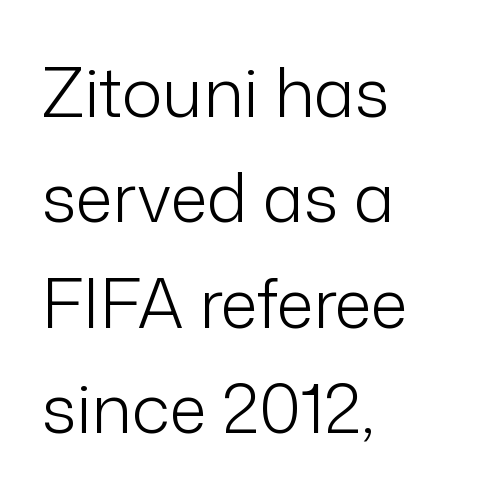
{"serif": "no", "italic": "no", "bold": "no", "weight": "light", "width": "normal", "stroke_contrast": "low", "x_height": "medium", "monospaced": "no", "underline": "no", "align": "left", "line_spacing": "normal", "line_spacing_ratio": 1.55, "letter_spacing": "normal", "letter_spacing_em": 0.0, "glyph_px": 68}
